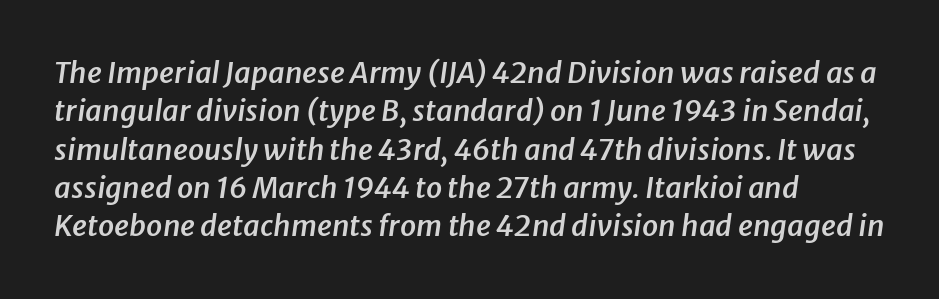
The image shows 29 px semibold type, italic (leaning right); set left-aligned, normal line spacing (1.32x), normal letter spacing, not underlined; low stroke contrast and a medium x-height.
